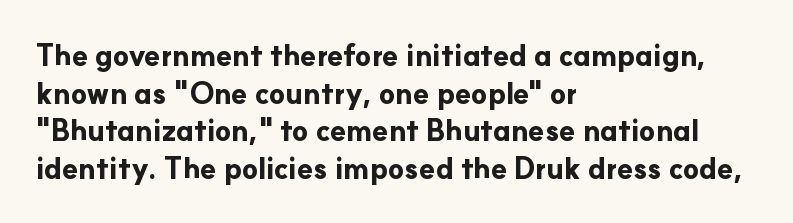
The image shows 29 px bold sans-serif type, upright; set left-aligned, normal line spacing (1.3x), normal letter spacing, not underlined; low stroke contrast and a small x-height.
